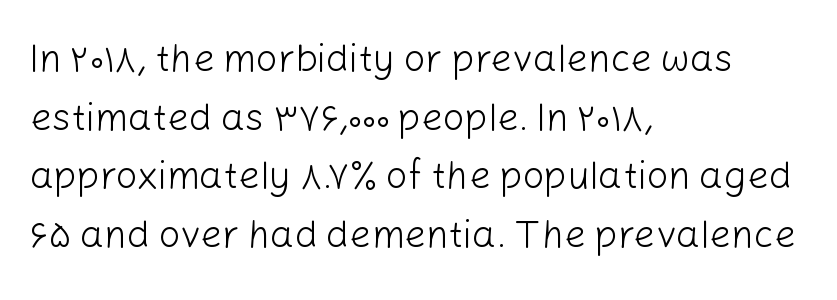
Q: Is the text bold? A: No.
Q: Is the text italic (slanted)? A: No, it is upright.
Q: Is the typeface a serif or a sans-serif typeface? A: Sans-serif.
Q: Is the text underlined? A: No.
Q: How is the paragraph aligned? A: Left-aligned.
Q: Is the spacing between letters normal or unusually wide? A: Normal.
Q: Is the spacing between lines tight, normal or loose? A: Normal.
Q: Width (condensed, normal, or wide)? A: Normal.
Q: Stroke contrast? A: Low.
Q: x-height? A: Medium.
Q: Monospaced? A: No.
